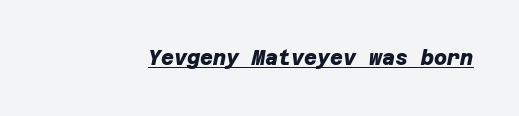
The sample's only ornament is a line tracing under the words. Heavy-handed strokes throughout: this text is bold. Tracking here is standard; glyphs follow each other at the usual distance.
